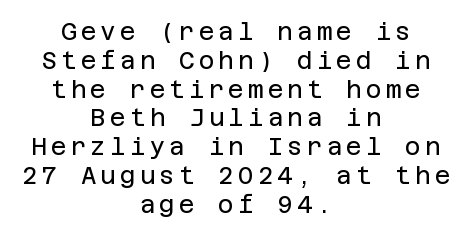
{"italic": "no", "bold": "no", "underline": "no", "align": "center", "line_spacing_ratio": 1.2, "glyph_px": 24}
